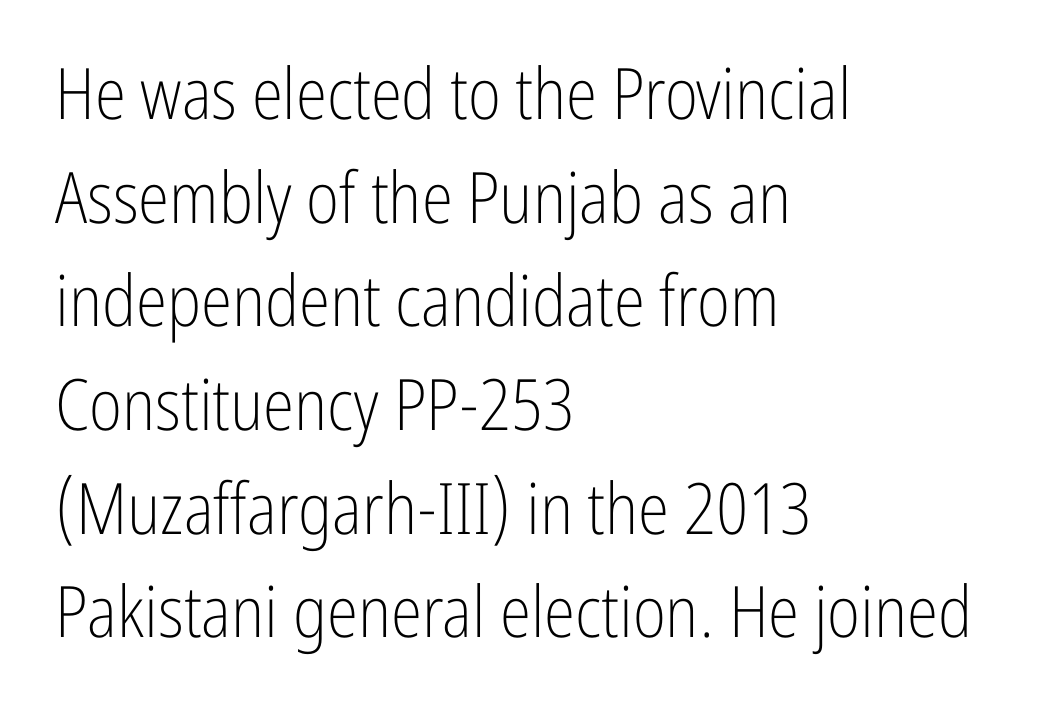
Q: Is the text bold? A: No.
Q: Is the text italic (slanted)? A: No, it is upright.
Q: Is the typeface a serif or a sans-serif typeface? A: Sans-serif.
Q: Is the text underlined? A: No.
Q: How is the paragraph aligned? A: Left-aligned.
Q: Is the spacing between letters normal or unusually wide? A: Normal.
Q: Is the spacing between lines tight, normal or loose? A: Normal.
Q: Width (condensed, normal, or wide)? A: Condensed.
Q: Stroke contrast? A: Low.
Q: x-height? A: Medium.
Q: Monospaced? A: No.
